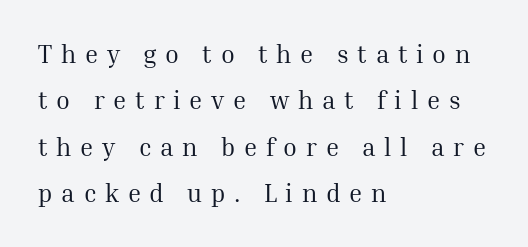
Q: Is the text bold? A: No.
Q: Is the text italic (slanted)? A: No, it is upright.
Q: Is the text underlined? A: No.
Q: How is the paragraph aligned? A: Left-aligned.
Q: Is the spacing between letters normal or unusually wide? A: Unusually wide.
